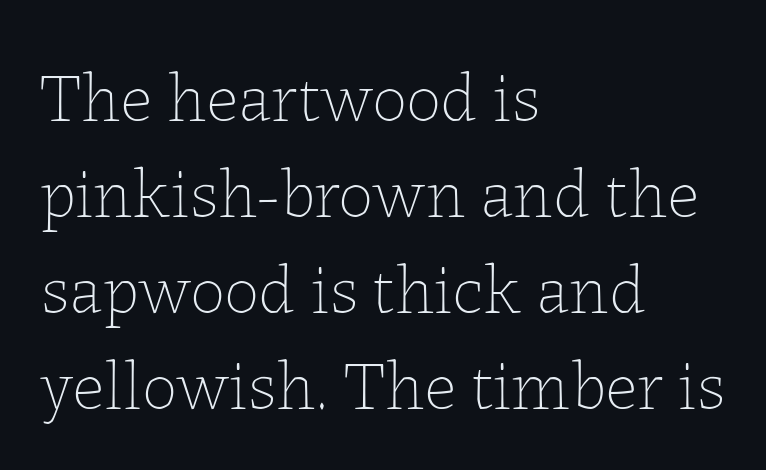
{"italic": "no", "bold": "no", "weight": "thin", "width": "normal", "stroke_contrast": "low", "x_height": "medium", "monospaced": "no", "underline": "no", "align": "left", "line_spacing": "normal", "line_spacing_ratio": 1.37, "letter_spacing": "normal", "letter_spacing_em": 0.0, "glyph_px": 70}
